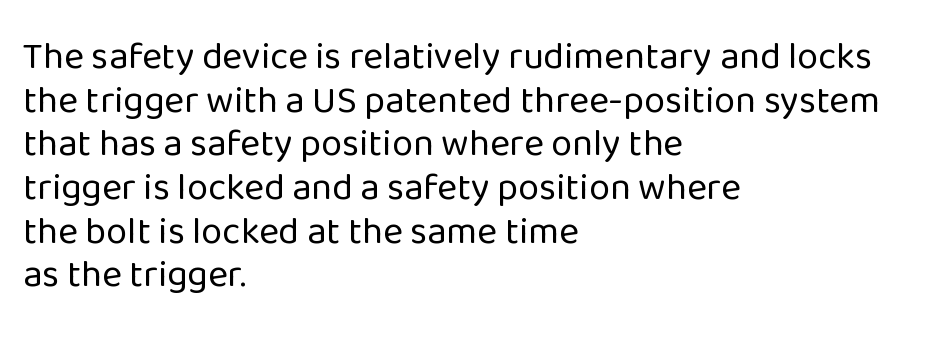
The image shows 38 px regular-weight sans-serif type, upright; set left-aligned, tight line spacing (1.15x), normal letter spacing, not underlined; low stroke contrast and a medium x-height.
